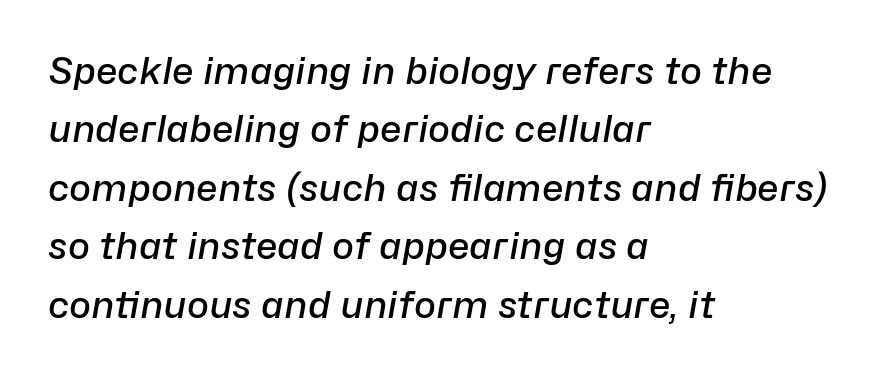
Decoration check: the copy has no underline. A typesetter would call this proportional, since set widths differ per character. Left-aligned paragraph, ragged on the right. What stands out about the letter spacing? Nothing — it is the standard amount.
